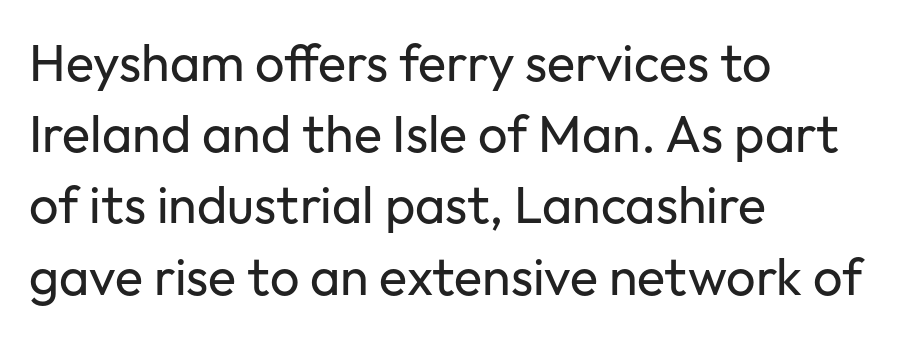
{"serif": "no", "italic": "no", "bold": "no", "weight": "regular", "width": "normal", "stroke_contrast": "low", "x_height": "medium", "monospaced": "no", "underline": "no", "align": "left", "line_spacing": "normal", "line_spacing_ratio": 1.37, "letter_spacing": "normal", "letter_spacing_em": 0.0, "glyph_px": 52}
